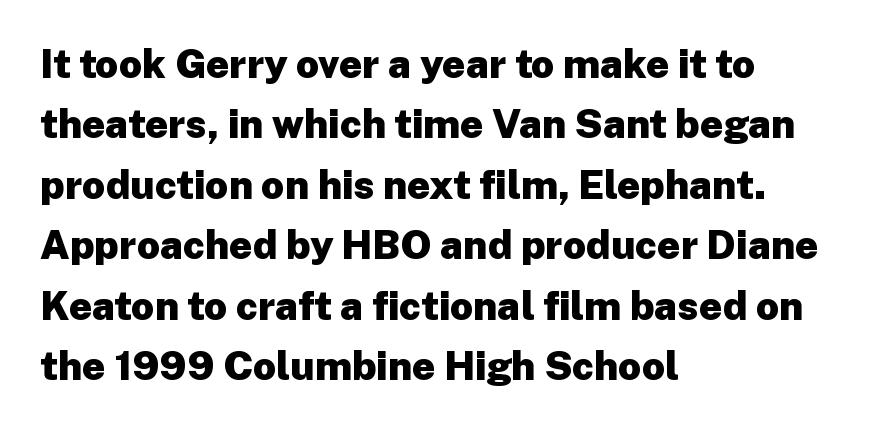
{"serif": "no", "italic": "no", "bold": "yes", "weight": "heavy", "width": "normal", "stroke_contrast": "low", "x_height": "medium", "monospaced": "no", "underline": "no", "align": "left", "line_spacing": "normal", "line_spacing_ratio": 1.51, "letter_spacing": "normal", "letter_spacing_em": 0.0, "glyph_px": 40}
